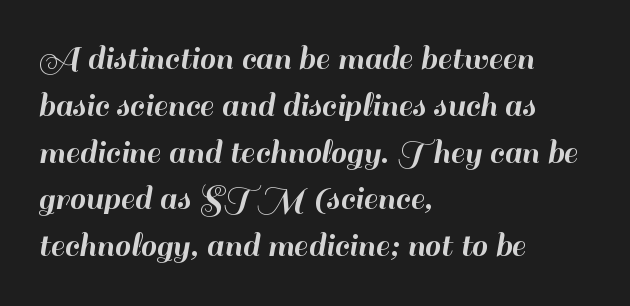
Check the space under the baseline: it is left empty. The lines are quadded left. The line-height multiplier appears to be the usual default. The glyphs in this specimen are sans serif.
